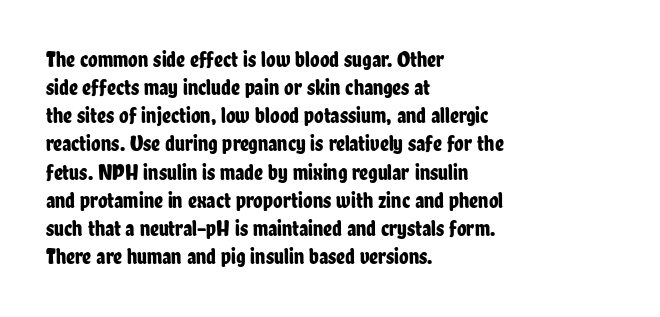
The image shows 22 px text type, upright; set left-aligned, normal line spacing (1.28x), normal letter spacing, not underlined.
